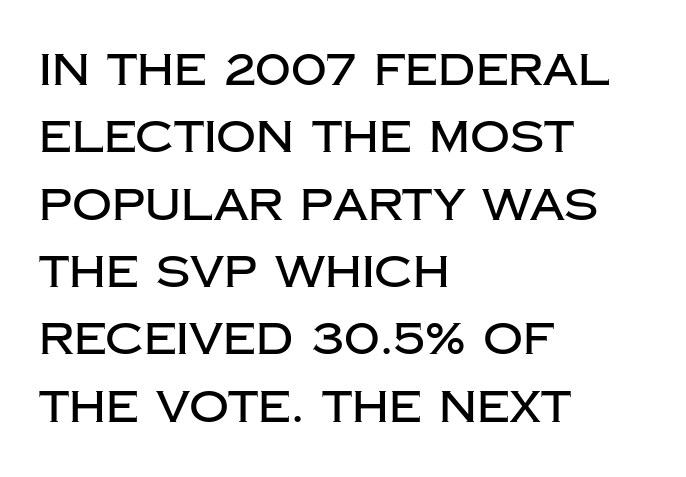
Stroke terminals: plain, sans-serif. How are the letters spaced? Ordinarily, with no added tracking. Beneath every word, the page is bare. Layout note: lines flush left. Baseline-to-baseline distance is the conventional proportion of letter height.
